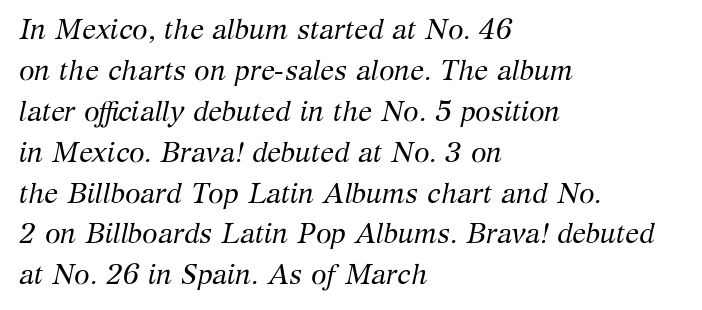
Students, observe: this is what conventionally led text looks like. The setting favours the left margin, as ordinary paragraphs usually do. Notice how the stems are inclined rather than vertical — that's the hallmark of italics. Heaviness? Minimal to ordinary, like unemphasized prose. I'd call this a serif setting — the letters wear small feet.
